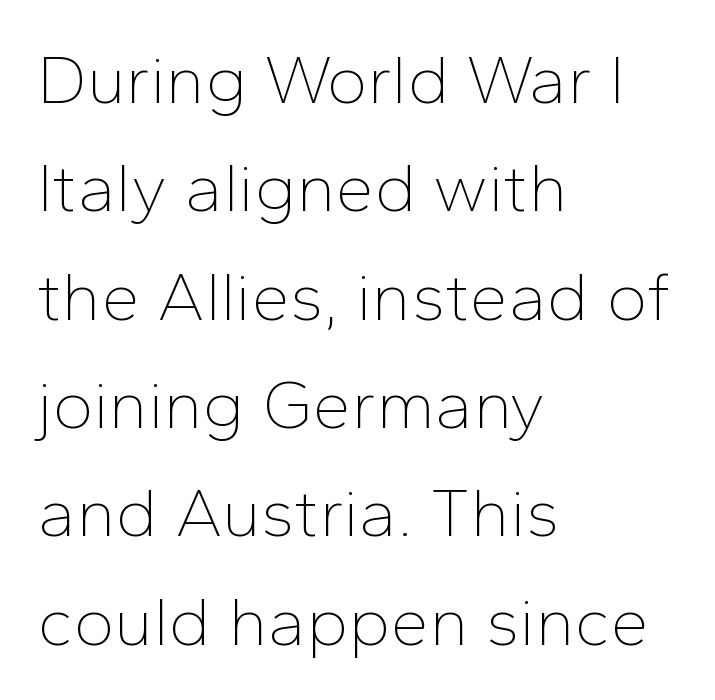
The passage shown is not bold in any degree. How are the letters spaced? Ordinarily, with no added tracking. Proportional: the letters do not fall into vertical columns. Regular leading. Only glyphs here, with clear space below each row. This rendering uses left alignment, leaving the right contour irregular.
